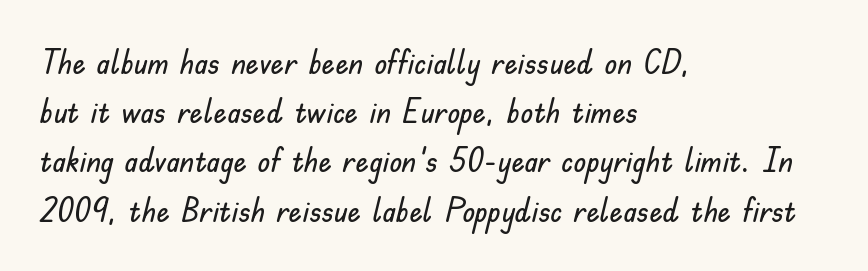
The image shows 33 px sans-serif type; set left-aligned, normal line spacing (1.49x), normal letter spacing, not underlined; low stroke contrast and a small x-height.
